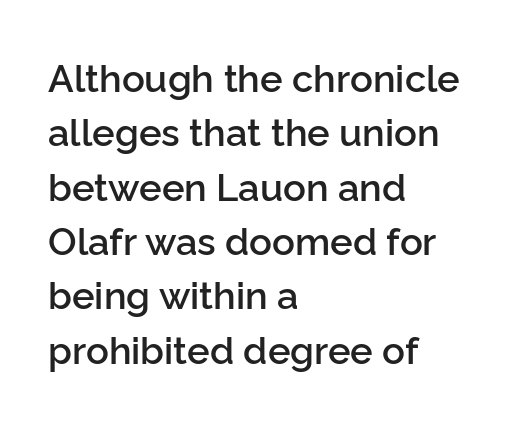
To sum up the face: it is a sans, with no serifs. Horizontal bands of white between lines are of average thickness. The font is running at a semibold setting, under full bold. No word sits above an underline. The typesetter chose a ragged-right arrangement here.
